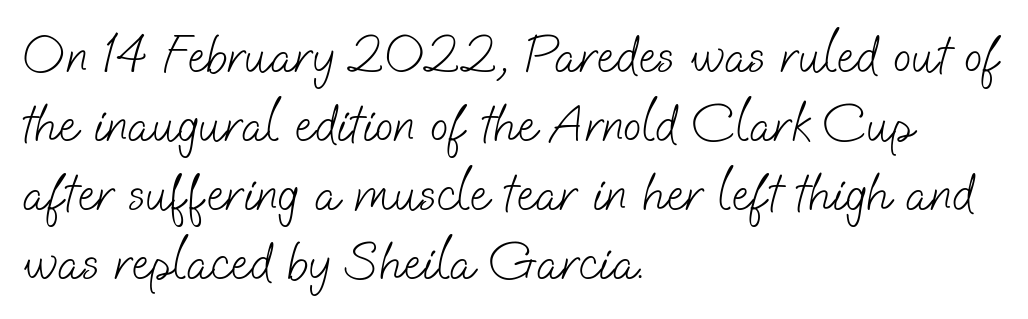
Horizontal bands of white between lines are of average thickness. The text was rendered using a sans face with plain stroke endings. The cut favours lightness, reaching ordinary text weight at its darkest. Do the characters align in a grid? No, the font is proportional. Honestly, there is no underline to notice here at all. These lines keep a tight, regular rhythm from letter to letter.
